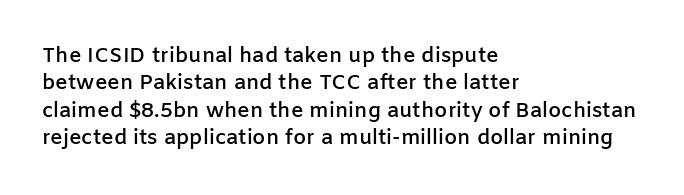
Line beginnings align vertically; line endings do not. Weight: semibold (demi). Tracking here is standard; glyphs follow each other at the usual distance. If you drew a line through each stem, it would be perfectly vertical. Has an underline been added? It has not.
